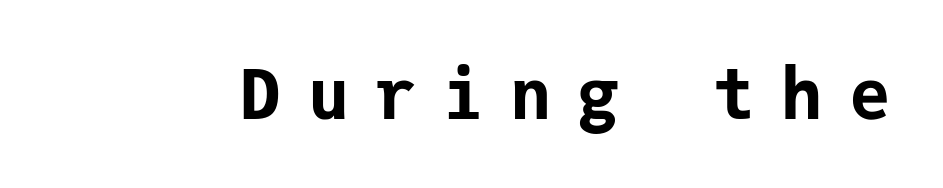
Rendered with straight, roman letterforms. The letters march in equal steps, a hallmark of fixed-pitch type. Loose tracking; the words dissolve into strings of separated letters. A full-strength bold gives these letters their thick strokes. The area under the type is left untouched. Examine the stroke ends and you'll find no serifs.
